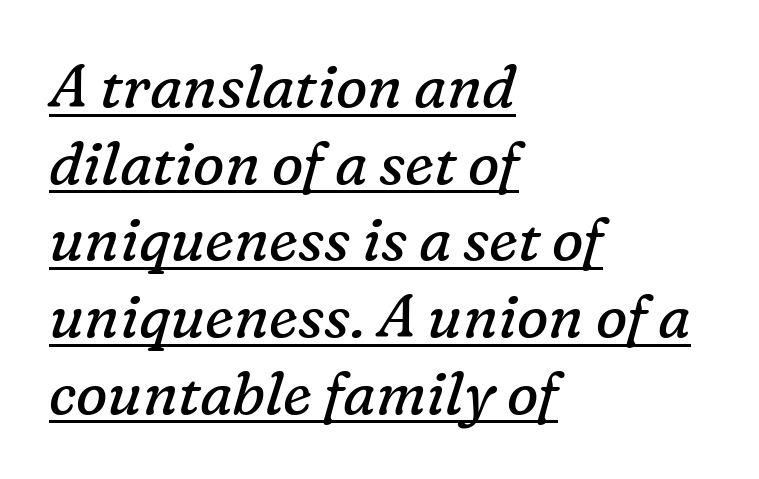
The letters carry serifs — small finishing strokes at the ends of their stems. The passage shown is typed in a proportional face where columns would drift. Horizontally, the lines are justified to the leading edge only. Honestly, the underline is the first thing you notice here. Compared with typical paragraphs, the rows here are spaced about the same.
